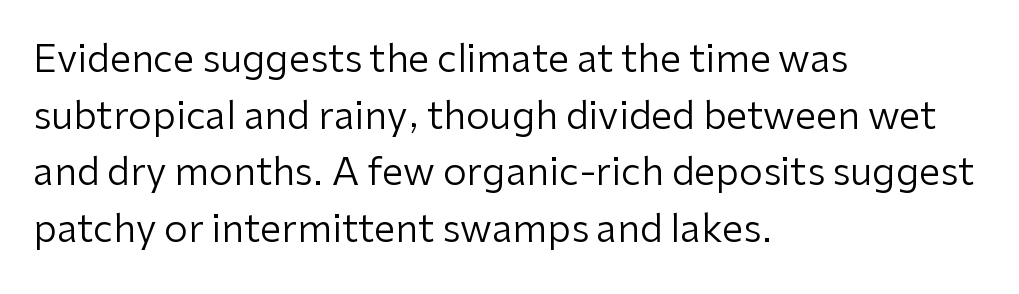
The passage shown is typed in a proportional face where columns would drift. Leftover space on each line is placed entirely after the last word. Is this a heavy cut? Hardly; it is regular or lighter. The baseline area is clear. No italicization has been applied; the sample stays upright. The glyphs in this specimen are sans serif.
